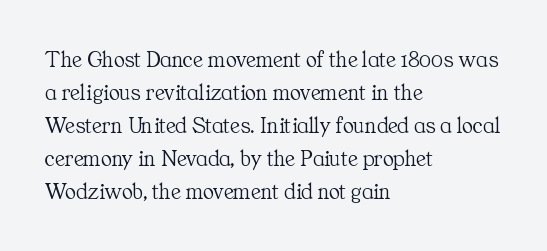
Honestly, the row spacing looks completely unremarkable. Caption: face not bold, strokes unweighted. Posture: vertical. This rendering features lettering with no underline. The setting favours the left margin, as ordinary paragraphs usually do.
